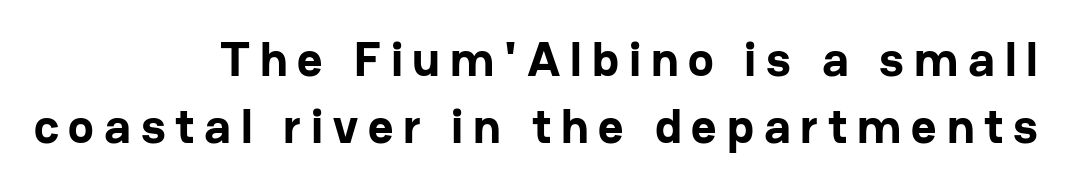
The image shows 49 px bold sans-serif type, upright; set right-aligned, normal line spacing (1.37x), unusually wide letter spacing (+0.2 em), not underlined; low stroke contrast and a medium x-height.
